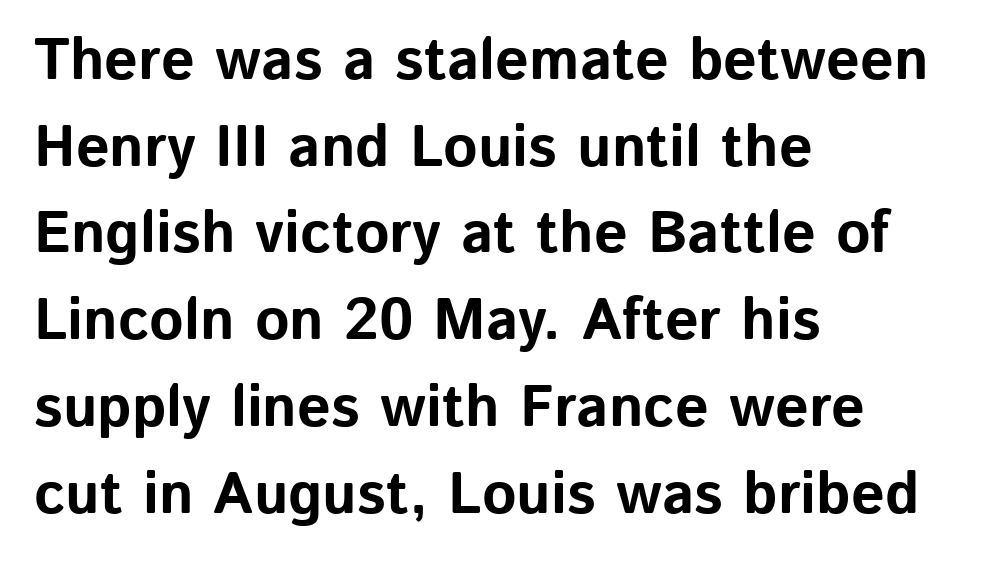
{"serif": "no", "italic": "no", "bold": "yes", "weight": "bold", "width": "normal", "stroke_contrast": "low", "x_height": "medium", "monospaced": "no", "underline": "no", "align": "left", "line_spacing": "normal", "line_spacing_ratio": 1.47, "letter_spacing": "normal", "letter_spacing_em": 0.0, "glyph_px": 59}
